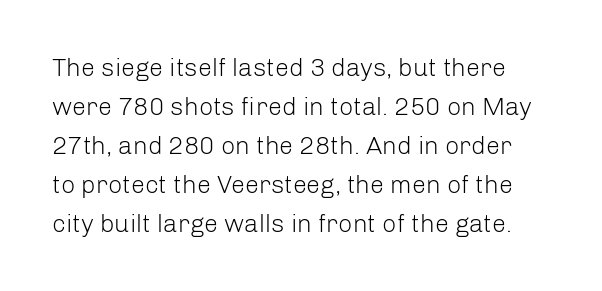
Q: Is the text bold? A: No.
Q: Is the text italic (slanted)? A: No, it is upright.
Q: Is the text underlined? A: No.
Q: Is the spacing between letters normal or unusually wide? A: Normal.
Q: Is the spacing between lines tight, normal or loose? A: Normal.
